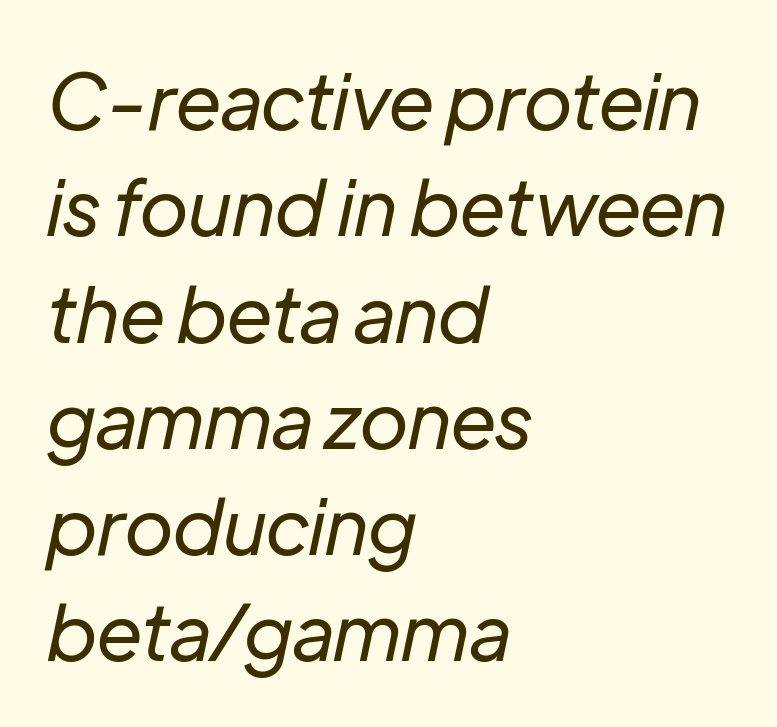
Looks like regular typesetting: each glyph gets only the width it needs. Compared with typical paragraphs, the rows here are spaced about the same. Short and long lines alike share a common starting point at left. This sample uses an oblique cut, with every glyph tilted off the vertical. Unmarked baselines from the first word to the last.
